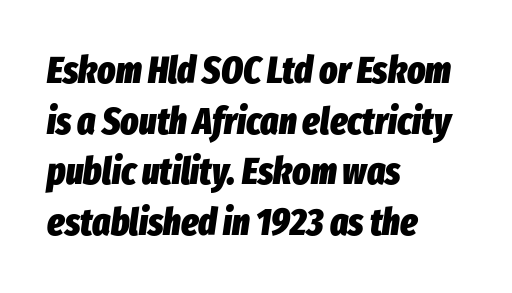
The image shows 38 px heavy, condensed type, italic (leaning right); set left-aligned, normal line spacing (1.33x), normal letter spacing, not underlined; low stroke contrast and a medium x-height.
